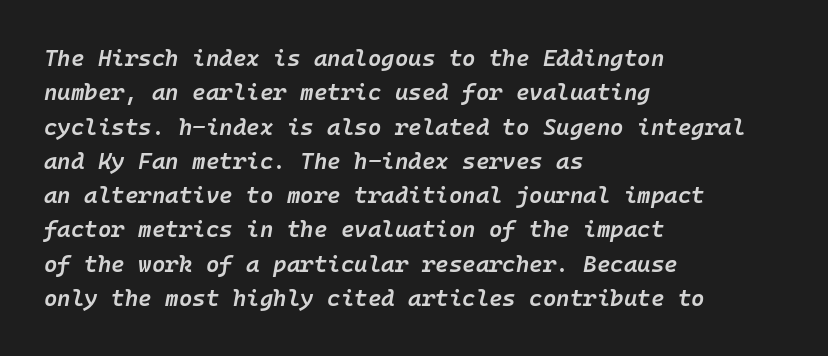
Vertically, the passage feels balanced, rows spaced as you'd expect. Honestly, there is no underline to notice here at all. An italicized treatment has been applied to the whole sample. This sample uses plain, unmodified letter spacing. A classic flush-left, rag-right setting is used for this passage. Stems and bowls a touch heavier than normal — semibold.
